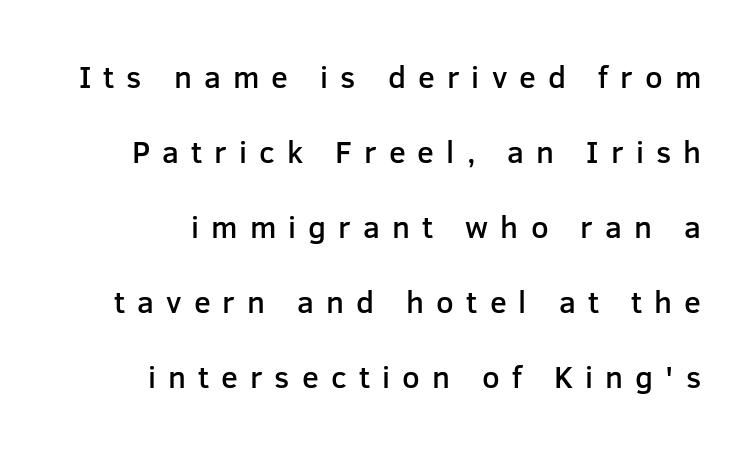
Q: Is the text bold? A: Semi-bold.
Q: Is the text italic (slanted)? A: No, it is upright.
Q: Is the typeface a serif or a sans-serif typeface? A: Sans-serif.
Q: Is the text underlined? A: No.
Q: Is the spacing between letters normal or unusually wide? A: Unusually wide.
Q: Is the spacing between lines tight, normal or loose? A: Loose.
Q: Width (condensed, normal, or wide)? A: Normal.
Q: Stroke contrast? A: Low.
Q: x-height? A: Medium.
Q: Monospaced? A: No.
